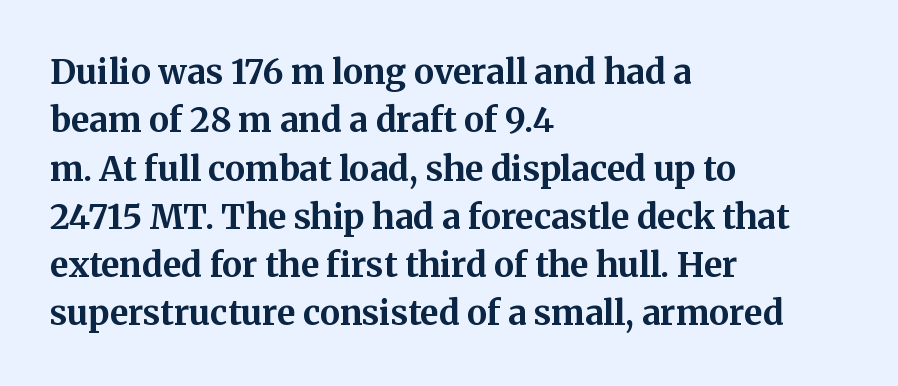
Is the type bold? Yes — the strokes are clearly thick and heavy. These lines were composed using upright roman letters. Typeset ragged right — the left edge is the straight one. How are the letters spaced? Ordinarily, with no added tracking. Descender tails drop into unmarked territory. The glyphs in this specimen are seriffed.
